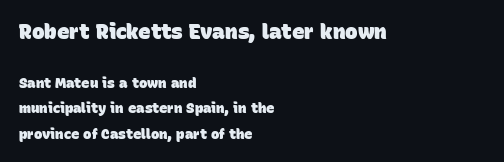
The image shows 21 px bold type; set left-aligned, line spacing 1.82x, normal letter spacing, not underlined; the first (top) block is 1.5x larger.
